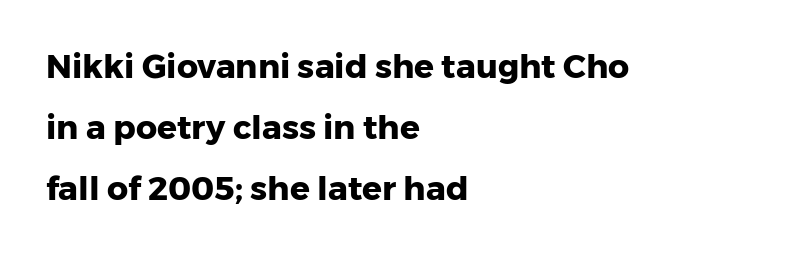
The image shows 33 px heavy sans-serif type, upright; set left-aligned, line spacing 1.85x, normal letter spacing, not underlined; low stroke contrast and a medium x-height.
